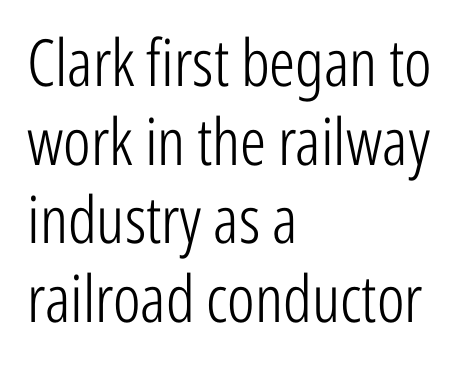
{"serif": "no", "italic": "no", "bold": "no", "weight": "light", "width": "condensed", "stroke_contrast": "low", "x_height": "medium", "monospaced": "no", "underline": "no", "align": "left", "line_spacing_ratio": 1.21, "letter_spacing": "normal", "letter_spacing_em": 0.0, "glyph_px": 65}
